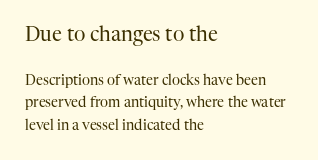
The strokes carry an ordinary text weight at most. Reading down the column, the eye jumps a familiar distance to each next line. These lines are set flush left with a ragged right edge. Is there any slant? The stems are plumb. Larger block? The one above; the one below is distinctly smaller. In terms of letterspacing, this is plain default setting.
